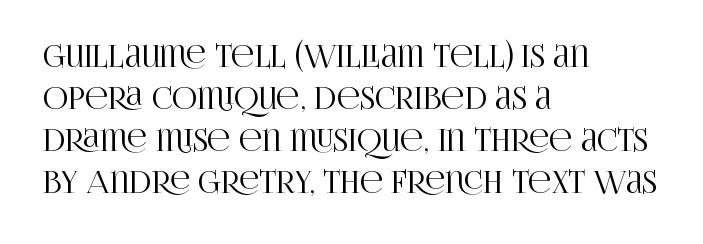
Regarding leading, the lines here are spaced in the standard way. Are there feet on the stems? There are — it's a serif. Line beginnings align vertically; line endings do not. Compared with typical body copy, the letter spacing here is the same. The lettering holds an erect, upright posture throughout. The rendering uses natural spacing where letterforms have individual widths.
